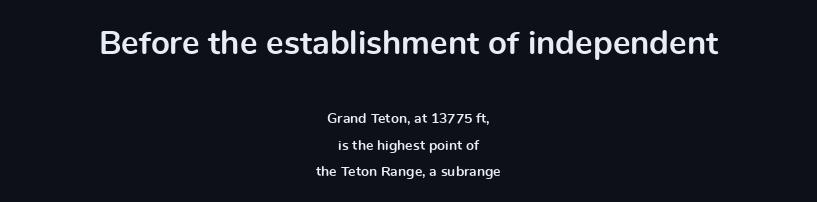
{"serif": "no", "italic": "no", "bold": "yes", "weight": "bold", "width": "normal", "x_height": "medium", "monospaced": "no", "underline": "no", "align": "center", "line_spacing_ratio": 1.88, "letter_spacing": "normal", "letter_spacing_em": 0.0, "larger_block": "first", "size_ratio": 2.36, "glyph_px": 33}
